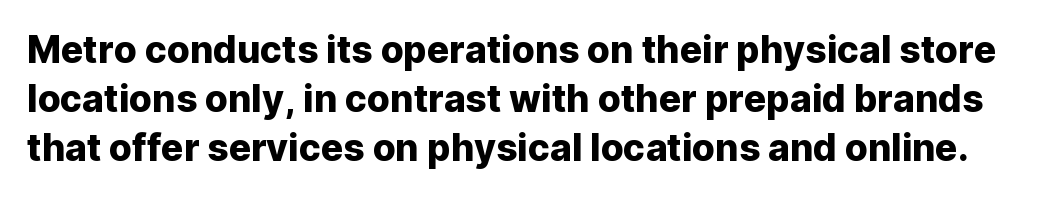
Every character sits straight up, as roman type does. Glyph-to-glyph distance matches everyday printed text. The zone under the glyphs is completely vacant. Each letter keeps its own natural width here, so spacing adapts to shape.
